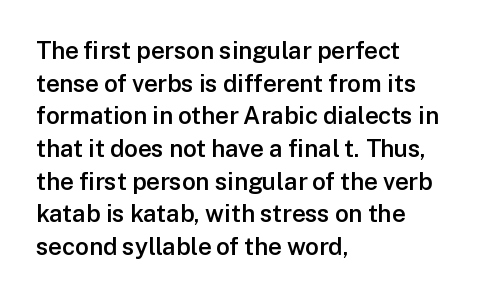
{"italic": "no", "bold": "semi", "underline": "no", "align": "left", "line_spacing": "normal", "line_spacing_ratio": 1.36, "letter_spacing": "normal", "letter_spacing_em": 0.0, "glyph_px": 24}
